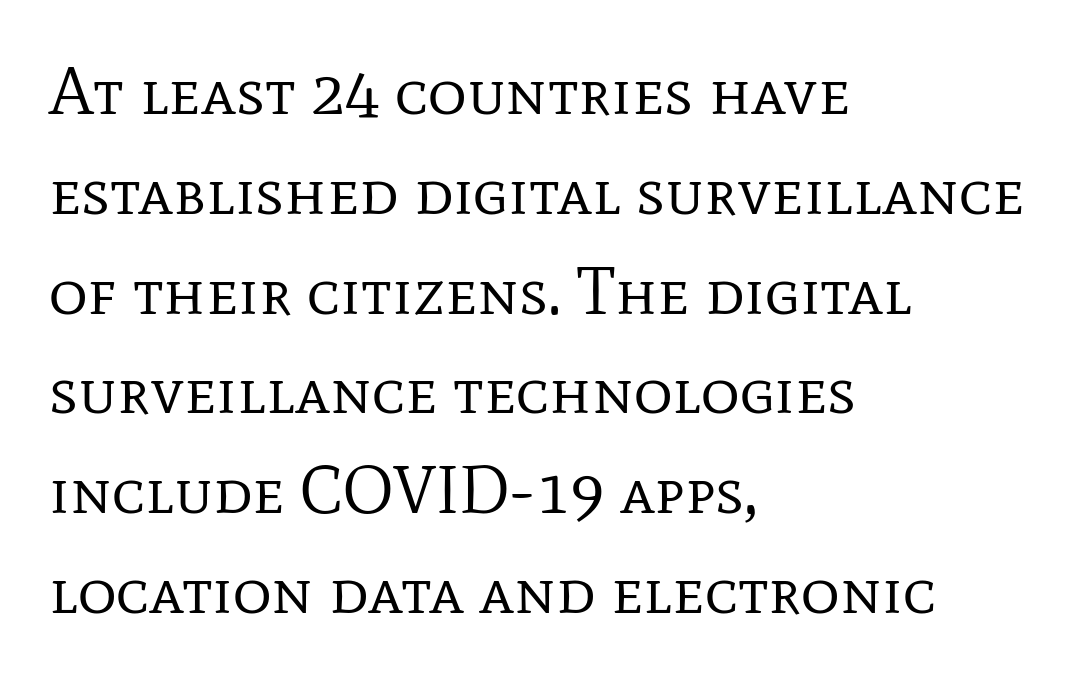
{"serif": "yes", "italic": "no", "bold": "no", "weight": "regular", "width": "normal", "stroke_contrast": "low", "x_height": "medium", "monospaced": "no", "underline": "no", "align": "left", "line_spacing": "normal", "line_spacing_ratio": 1.49, "letter_spacing": "normal", "letter_spacing_em": 0.0, "glyph_px": 67}
